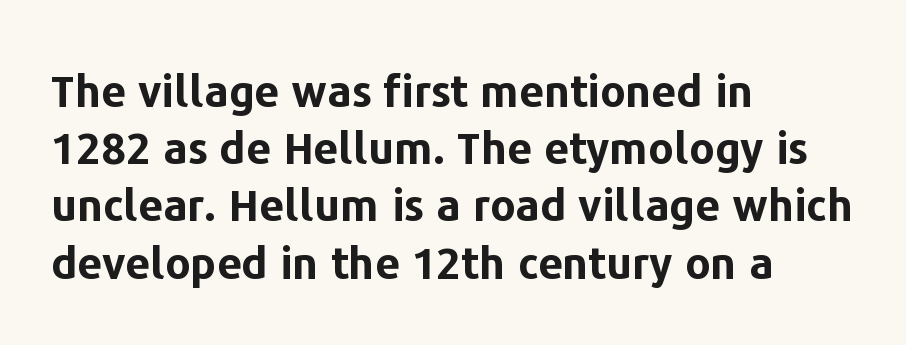
The image shows 44 px bold sans-serif type, upright; set left-aligned, normal line spacing (1.3x), normal letter spacing, not underlined; low stroke contrast and a medium x-height.
